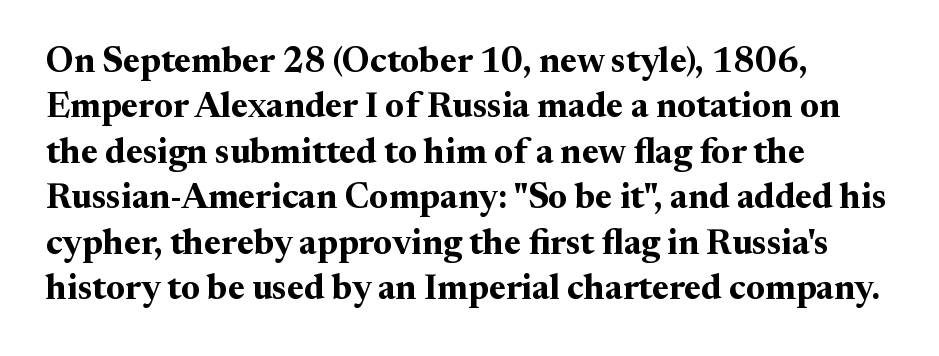
{"serif": "yes", "italic": "no", "bold": "yes", "weight": "bold", "width": "normal", "stroke_contrast": "medium", "x_height": "medium", "monospaced": "no", "underline": "no", "align": "left", "line_spacing": "normal", "line_spacing_ratio": 1.3, "letter_spacing": "normal", "letter_spacing_em": 0.0, "glyph_px": 35}
